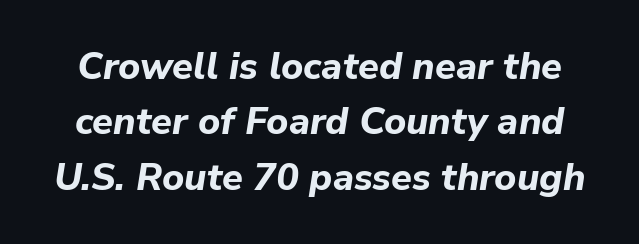
Q: Is the text bold? A: Yes.
Q: Is the text italic (slanted)? A: Yes, it leans right by about 9 degrees.
Q: Is the text underlined? A: No.
Q: Is the spacing between letters normal or unusually wide? A: Normal.
Q: Is the spacing between lines tight, normal or loose? A: Normal.
Q: Width (condensed, normal, or wide)? A: Normal.
Q: Stroke contrast? A: Low.
Q: x-height? A: Medium.
Q: Monospaced? A: No.
